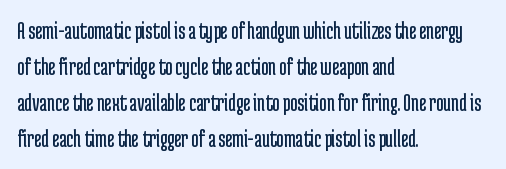
The rendering anchors every line to the left-hand side. Words appear dense and cohesive because spacing is normal. Does the leading feel generous? No, just average. A quiet, ordinary-to-light weight characterises the typeface.
